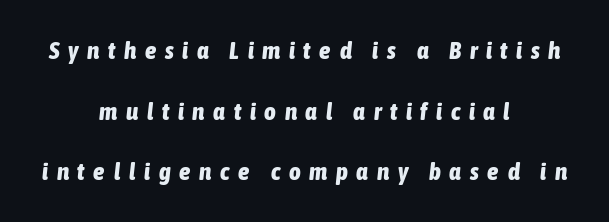
Q: Is the text bold? A: Yes.
Q: Is the text italic (slanted)? A: Yes, it leans right by about 6 degrees.
Q: Is the text underlined? A: No.
Q: How is the paragraph aligned? A: Centered.
Q: Is the spacing between letters normal or unusually wide? A: Unusually wide.
Q: Is the spacing between lines tight, normal or loose? A: Loose.
